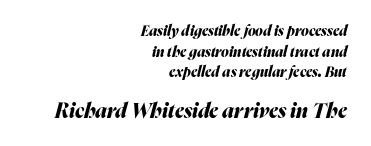
{"italic": "yes", "lean": "right", "slant_degrees": 16, "bold": "yes", "underline": "no", "align": "right", "line_spacing": "normal", "line_spacing_ratio": 1.47, "letter_spacing": "normal", "letter_spacing_em": 0.0, "larger_block": "second", "size_ratio": 1.43, "glyph_px": 20}
